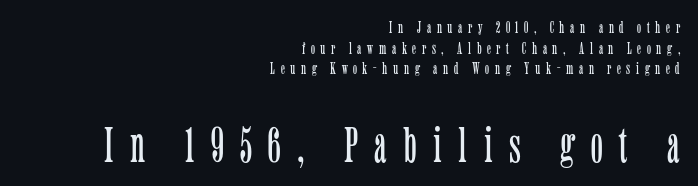
You can tell from the footed stems that serif type was used. Type without underlining. Horizontally, the lines are justified to the trailing edge only. The passage shown is typed in a proportional face where columns would drift.
